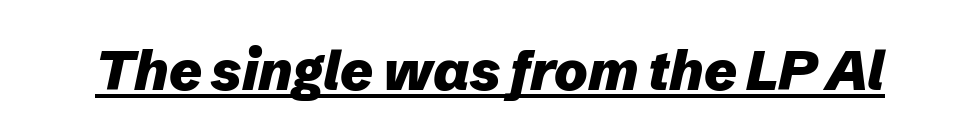
How are the letters spaced? Ordinarily, with no added tracking. Compared with an ordinary text face, these strokes are far heavier — a full bold. In terms of posture, this sample is oblique. Is this a fixed-width face? No — the glyphs have proportional, varying widths. A continuous stroke trails under the words, as in a hyperlink.
